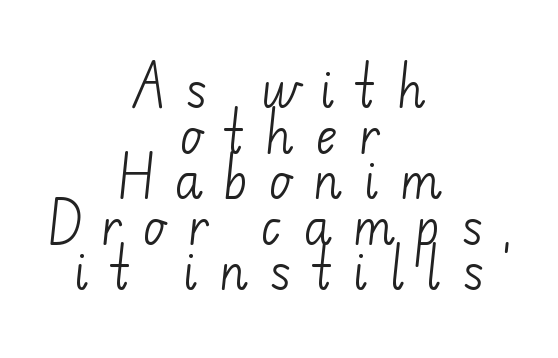
{"serif": "no", "bold": "no", "weight": "light", "width": "normal", "stroke_contrast": "low", "x_height": "small", "monospaced": "no", "underline": "no", "align": "center", "line_spacing": "tight", "line_spacing_ratio": 0.97, "letter_spacing": "wide", "letter_spacing_em": 0.43, "glyph_px": 47}
